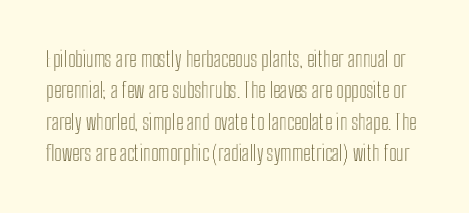
Letter spacing: default. Style check: upright. The zone under the glyphs is completely vacant. Vertical spacing — default.
